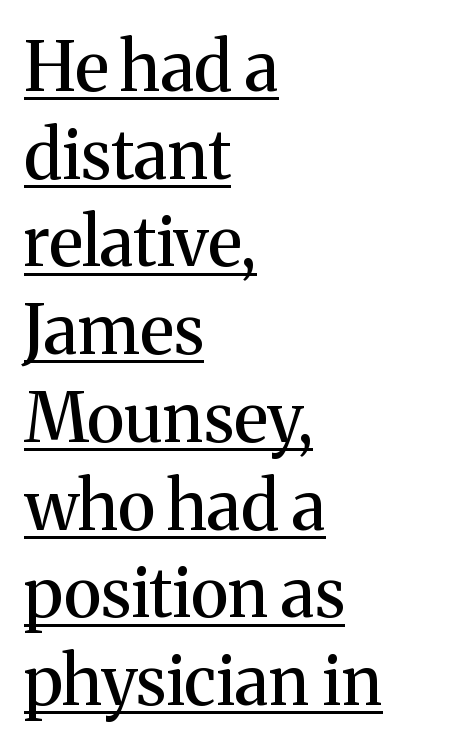
{"serif": "yes", "italic": "no", "width": "normal", "stroke_contrast": "medium", "x_height": "medium", "monospaced": "no", "underline": "yes", "align": "left", "line_spacing": "normal", "line_spacing_ratio": 1.29, "letter_spacing": "normal", "letter_spacing_em": 0.0, "glyph_px": 68}
